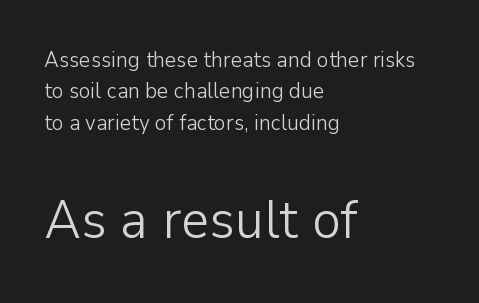
Q: Is the text bold? A: No.
Q: Is the text italic (slanted)? A: No, it is upright.
Q: Is the typeface a serif or a sans-serif typeface? A: Sans-serif.
Q: Is the text underlined? A: No.
Q: How is the paragraph aligned? A: Left-aligned.
Q: Is the spacing between letters normal or unusually wide? A: Normal.
Q: Is the spacing between lines tight, normal or loose? A: Normal.
Q: Which block of text is set in a larger size, the first (top) or the second (bottom)? A: The second (bottom) one.
Q: Width (condensed, normal, or wide)? A: Normal.
Q: Stroke contrast? A: Low.
Q: x-height? A: Medium.
Q: Monospaced? A: No.
